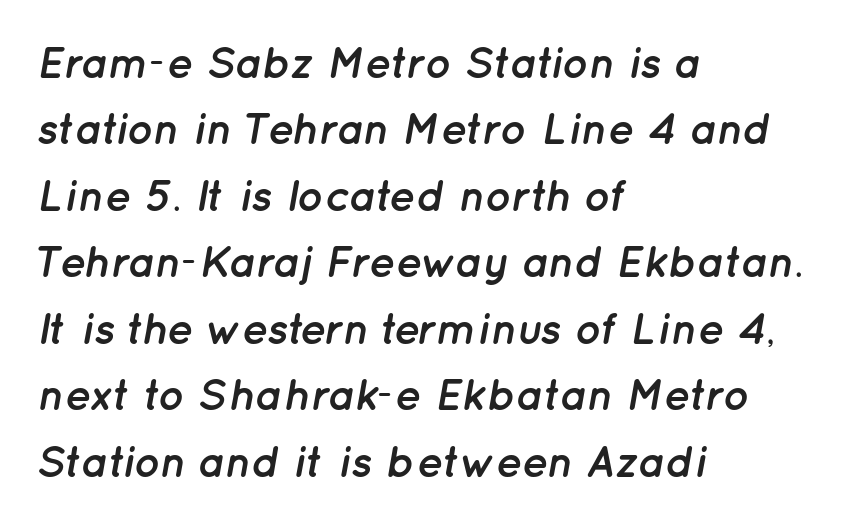
{"italic": "yes", "lean": "right", "slant_degrees": 12, "bold": "yes", "weight": "semibold", "width": "normal", "stroke_contrast": "low", "x_height": "medium", "monospaced": "no", "underline": "no", "align": "left", "line_spacing": "normal", "line_spacing_ratio": 1.51, "letter_spacing": "normal", "letter_spacing_em": 0.0, "glyph_px": 44}
